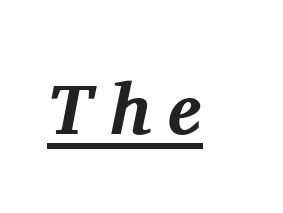
Old-style or modern, the face here clearly has serifs. Proportional: the letters do not fall into vertical columns. Between one letter and the next there's a generous, obvious gap. Weight check: bold — yes, fully.
